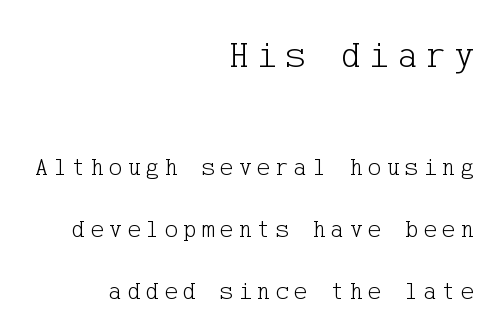
The image shows 38 px light serif type, upright; set right-aligned, loose line spacing (2.47x), unusually wide letter spacing (+0.21 em), not underlined; the first (top) block is 1.52x larger; low stroke contrast and a medium x-height.
